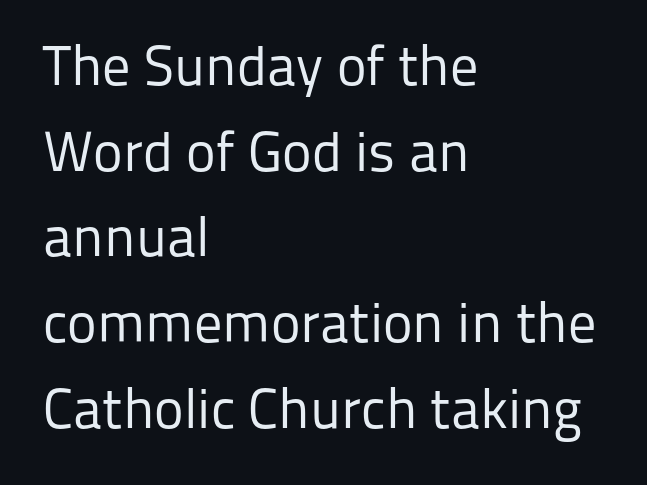
The image shows 56 px regular-weight sans-serif type, upright; set left-aligned, normal line spacing (1.53x), normal letter spacing, not underlined; low stroke contrast and a medium x-height.
